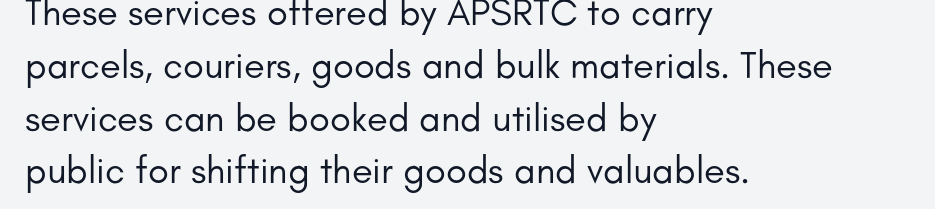
Tracking here is standard; glyphs follow each other at the usual distance. A typesetter would mark this as roman, not italic. Weight: regular or lighter. What's the leading like? Ordinary, nothing unusual.
